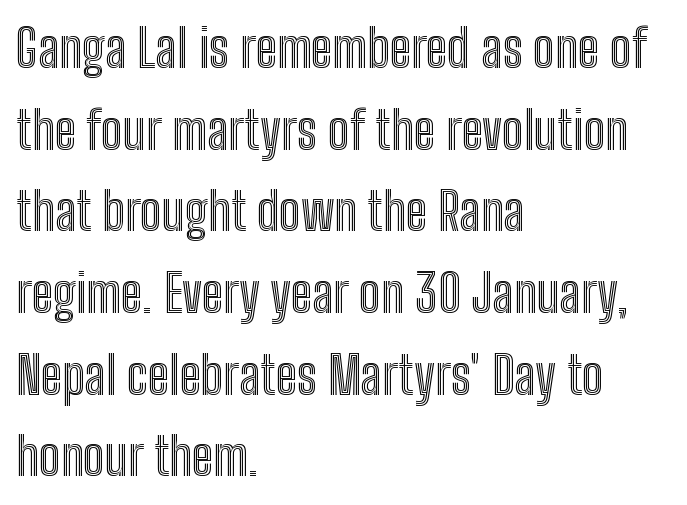
{"italic": "no", "width": "condensed", "x_height": "medium", "monospaced": "no", "underline": "no", "align": "left", "line_spacing": "normal", "line_spacing_ratio": 1.57, "letter_spacing": "normal", "letter_spacing_em": 0.0, "glyph_px": 52}
